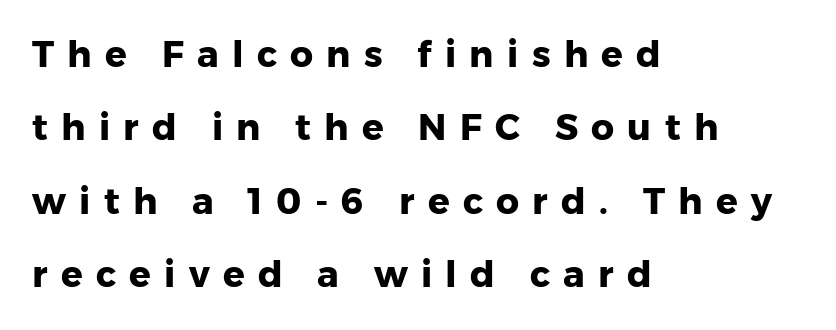
The characters look thick and weighty, a clear bold. The designer dialed line spacing up above the default. Caption: multi-line text, flush left, ragged right. The font family rendered here belongs to the sans-serif group.
